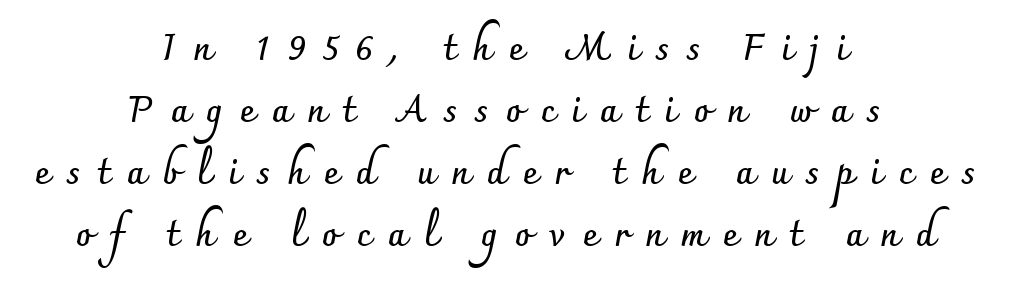
Q: Is the text bold? A: Yes.
Q: Is the text italic (slanted)? A: Yes.
Q: Is the typeface a serif or a sans-serif typeface? A: Sans-serif.
Q: Is the text underlined? A: No.
Q: How is the paragraph aligned? A: Centered.
Q: Is the spacing between letters normal or unusually wide? A: Unusually wide.
Q: Width (condensed, normal, or wide)? A: Normal.
Q: Stroke contrast? A: Low.
Q: x-height? A: Small.
Q: Monospaced? A: No.
